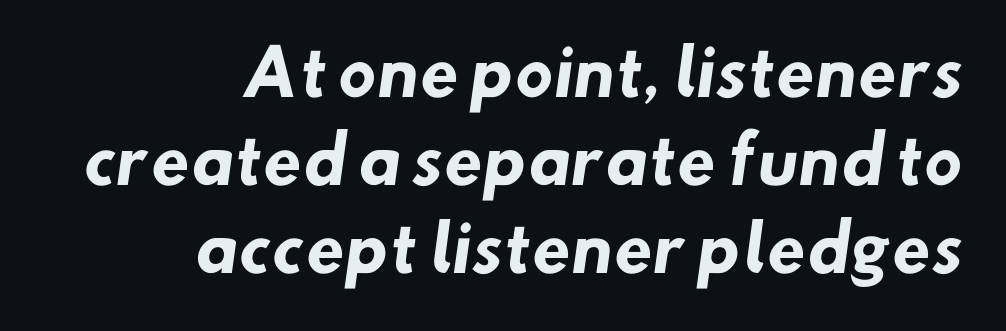
Q: Is the text bold? A: Yes.
Q: Is the typeface a serif or a sans-serif typeface? A: Sans-serif.
Q: Is the text underlined? A: No.
Q: How is the paragraph aligned? A: Right-aligned.
Q: Is the spacing between letters normal or unusually wide? A: Normal.
Q: Is the spacing between lines tight, normal or loose? A: Normal.
Q: Width (condensed, normal, or wide)? A: Normal.
Q: Stroke contrast? A: Low.
Q: x-height? A: Small.
Q: Monospaced? A: No.
